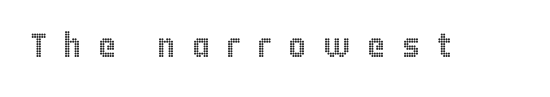
Q: Is the text italic (slanted)? A: No, it is upright.
Q: Is the text underlined? A: No.
Q: Is the spacing between letters normal or unusually wide? A: Unusually wide.
Q: Width (condensed, normal, or wide)? A: Condensed.
Q: x-height? A: Large.
Q: Monospaced? A: No.
